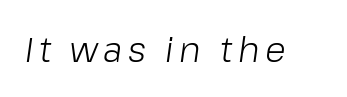
Q: Is the text bold? A: No.
Q: Is the text italic (slanted)? A: Yes, it leans right by about 8 degrees.
Q: Is the text underlined? A: No.
Q: Width (condensed, normal, or wide)? A: Normal.
Q: Stroke contrast? A: Low.
Q: x-height? A: Medium.
Q: Monospaced? A: No.
